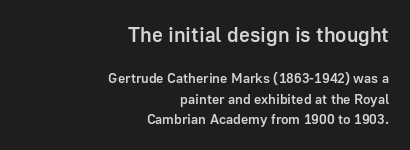
Nobody drew a line under any word here. These lines carry some extra weight — a demibold, not a full bold. Line ends are locked; line starts wander. Baseline-to-baseline distance is the conventional proportion of letter height. There is no visible air inserted between adjacent glyphs.
